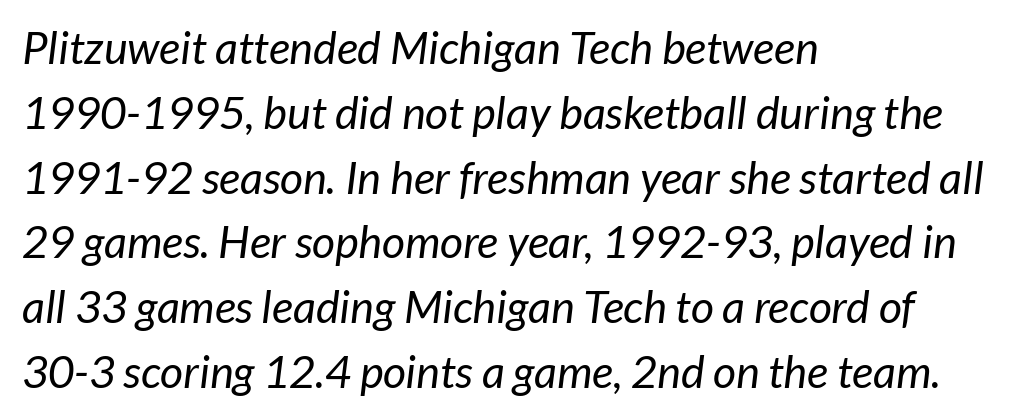
{"serif": "no", "bold": "no", "weight": "regular", "width": "normal", "stroke_contrast": "low", "x_height": "medium", "monospaced": "no", "underline": "no", "align": "left", "line_spacing": "normal", "line_spacing_ratio": 1.44, "letter_spacing": "normal", "letter_spacing_em": 0.0, "glyph_px": 45}
